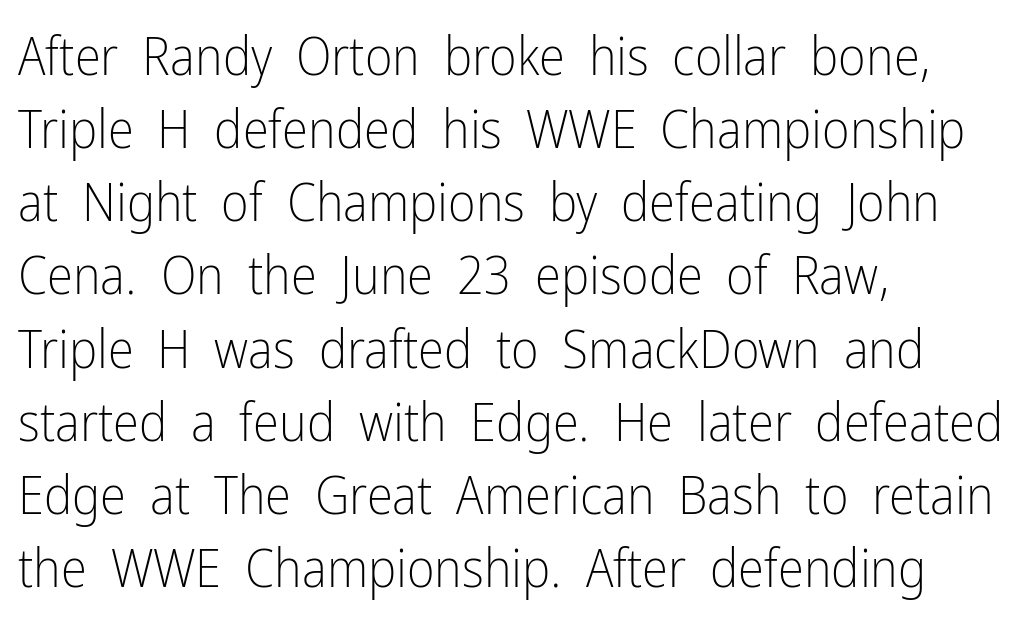
Q: Is the text bold? A: No.
Q: Is the text italic (slanted)? A: No, it is upright.
Q: Is the typeface a serif or a sans-serif typeface? A: Sans-serif.
Q: Is the text underlined? A: No.
Q: How is the paragraph aligned? A: Left-aligned.
Q: Is the spacing between letters normal or unusually wide? A: Normal.
Q: Is the spacing between lines tight, normal or loose? A: Normal.
Q: Width (condensed, normal, or wide)? A: Condensed.
Q: Stroke contrast? A: Low.
Q: x-height? A: Medium.
Q: Monospaced? A: No.
